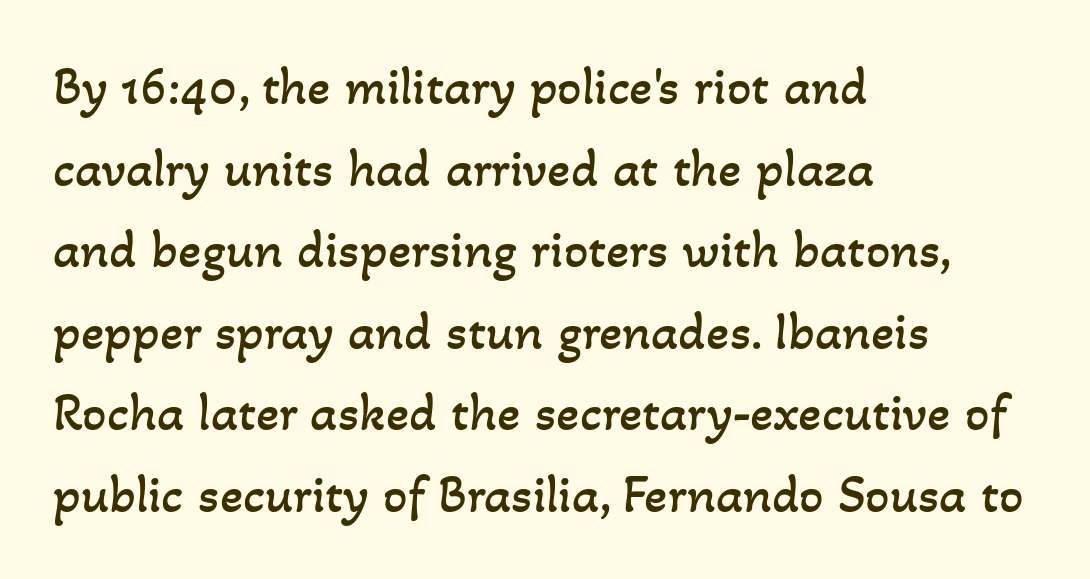
Q: Is the text bold? A: No.
Q: Is the text underlined? A: No.
Q: How is the paragraph aligned? A: Left-aligned.
Q: Is the spacing between letters normal or unusually wide? A: Normal.
Q: Is the spacing between lines tight, normal or loose? A: Normal.
Q: Width (condensed, normal, or wide)? A: Normal.
Q: Stroke contrast? A: Low.
Q: x-height? A: Small.
Q: Monospaced? A: No.
